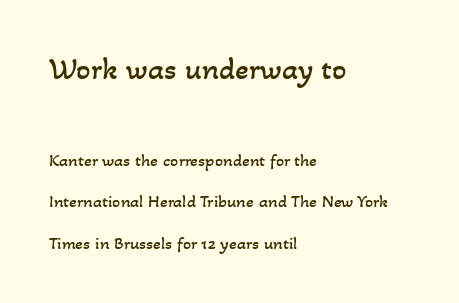
Compare the two chunks: the upper has the greater cap height. The foot of each line stays bare and open. One glance says open: line gaps are wider than usual. The weight tops out at a normal text grade. The rendering keeps characters at their native spacing.
